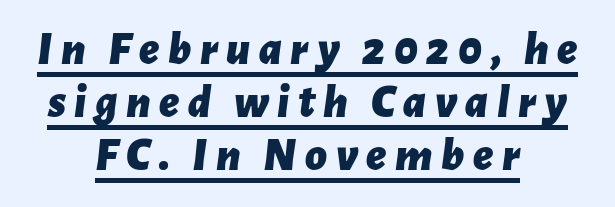
Q: Is the text bold? A: Yes.
Q: Is the text italic (slanted)? A: Yes, it leans right by about 7 degrees.
Q: Is the text underlined? A: Yes.
Q: How is the paragraph aligned? A: Centered.
Q: Is the spacing between lines tight, normal or loose? A: Tight.
Q: Width (condensed, normal, or wide)? A: Normal.
Q: Stroke contrast? A: Low.
Q: x-height? A: Medium.
Q: Monospaced? A: No.
